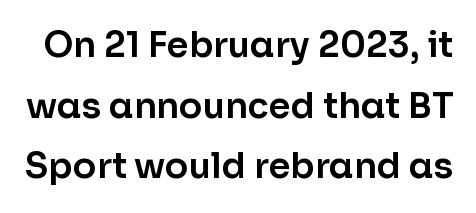
{"serif": "no", "italic": "no", "width": "normal", "stroke_contrast": "low", "x_height": "medium", "monospaced": "no", "underline": "no", "line_spacing_ratio": 1.73, "letter_spacing": "normal", "letter_spacing_em": 0.0, "glyph_px": 35}
